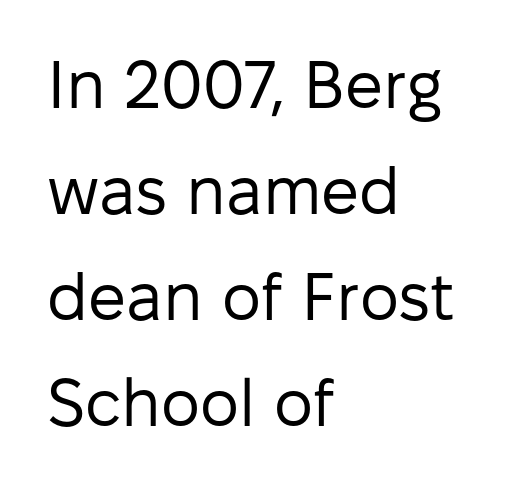
The image shows 67 px regular-weight sans-serif type, upright; set left-aligned, normal line spacing (1.58x), normal letter spacing, not underlined; low stroke contrast and a medium x-height.
